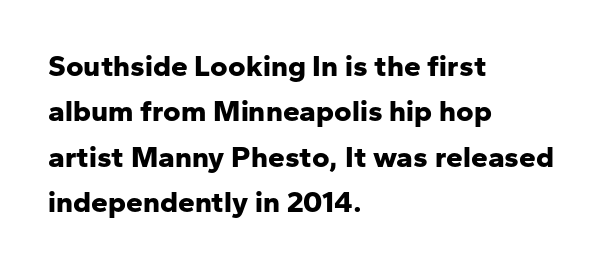
Q: Is the text bold? A: Yes.
Q: Is the text italic (slanted)? A: No, it is upright.
Q: Is the typeface a serif or a sans-serif typeface? A: Sans-serif.
Q: Is the text underlined? A: No.
Q: How is the paragraph aligned? A: Left-aligned.
Q: Is the spacing between letters normal or unusually wide? A: Normal.
Q: Is the spacing between lines tight, normal or loose? A: Normal.
Q: Width (condensed, normal, or wide)? A: Normal.
Q: Stroke contrast? A: Low.
Q: x-height? A: Medium.
Q: Monospaced? A: No.
